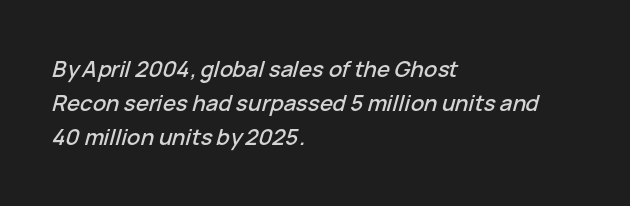
Decoration check: the copy has no underline. The axis of the letterforms is tilted away from vertical. Notice how descenders clear the ascenders below comfortably — that's standard leading. Notice how the passage keeps a crisp vertical edge on the left only. This sample uses plain, unmodified letter spacing.
